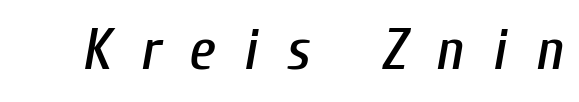
The rendering uses natural spacing where letterforms have individual widths. Quick note: underline off. This sample uses an oblique cut, with every glyph tilted off the vertical. Tracking value appears strongly positive — letters spread wide.
